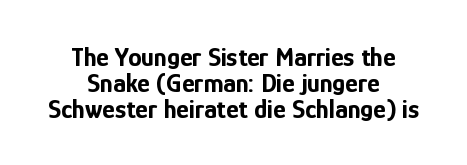
Decoration check: the copy has no underline. Caption: standard tracking, unaltered. Does the leading feel generous? Not at all — it's pinched. Posture: vertical.
